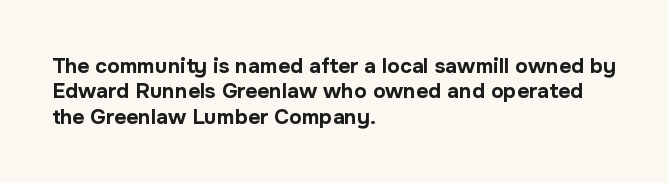
{"italic": "no", "bold": "yes", "underline": "no", "align": "left", "line_spacing_ratio": 1.21, "letter_spacing": "normal", "letter_spacing_em": 0.0, "glyph_px": 21}
